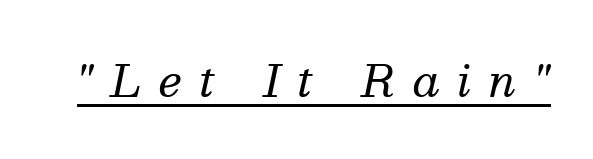
Q: Is the text bold? A: No.
Q: Is the text italic (slanted)? A: Yes, it leans right by about 13 degrees.
Q: Is the typeface a serif or a sans-serif typeface? A: Serif.
Q: Is the text underlined? A: Yes.
Q: Is the spacing between letters normal or unusually wide? A: Unusually wide.
Q: Width (condensed, normal, or wide)? A: Normal.
Q: Stroke contrast? A: Medium.
Q: x-height? A: Medium.
Q: Monospaced? A: No.
